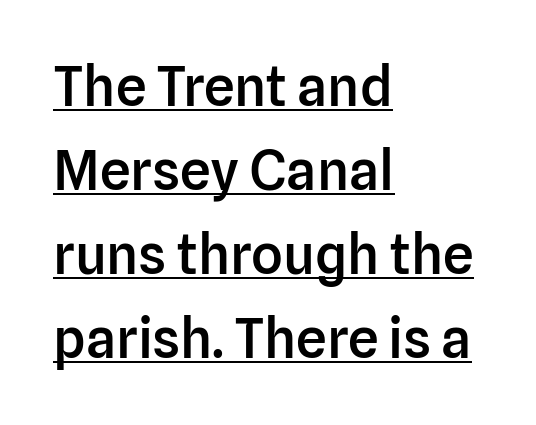
{"serif": "no", "italic": "no", "bold": "semi", "weight": "semibold", "width": "normal", "stroke_contrast": "low", "x_height": "medium", "monospaced": "no", "underline": "yes", "align": "left", "line_spacing": "normal", "line_spacing_ratio": 1.53, "letter_spacing": "normal", "letter_spacing_em": 0.0, "glyph_px": 55}
